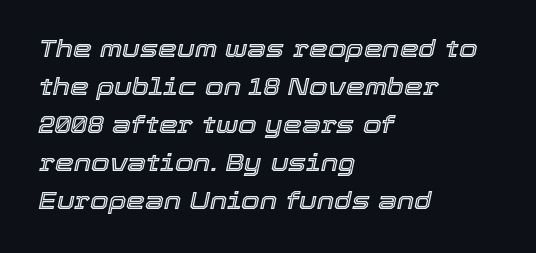
Posture: slanted. Has an underline been added? It has not. The type is set solid horizontally, with unmodified tracking. Line starts are locked; line ends wander. The space between consecutive lines is moderate.
